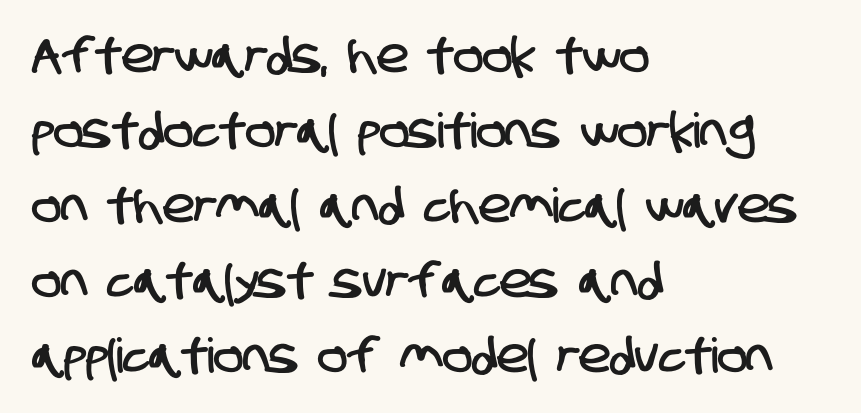
Q: Is the typeface a serif or a sans-serif typeface? A: Sans-serif.
Q: Is the text underlined? A: No.
Q: How is the paragraph aligned? A: Left-aligned.
Q: Is the spacing between letters normal or unusually wide? A: Normal.
Q: Is the spacing between lines tight, normal or loose? A: Normal.
Q: Width (condensed, normal, or wide)? A: Condensed.
Q: Stroke contrast? A: Low.
Q: x-height? A: Large.
Q: Monospaced? A: No.
